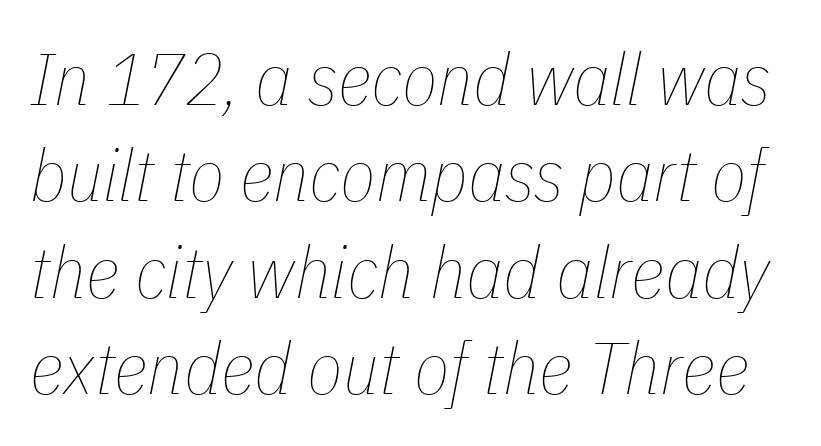
{"italic": "yes", "lean": "right", "slant_degrees": 11, "bold": "no", "weight": "thin", "width": "condensed", "stroke_contrast": "low", "x_height": "medium", "monospaced": "no", "underline": "no", "line_spacing": "normal", "line_spacing_ratio": 1.32, "letter_spacing": "normal", "letter_spacing_em": 0.0, "glyph_px": 73}
